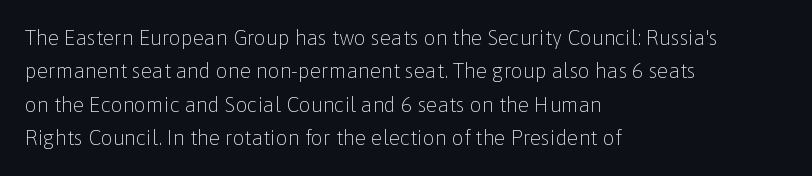
How would I describe the line gaps? Plain and ordinary. Weight: in the light-to-regular range. The type is set solid horizontally, with unmodified tracking. The lines are quadded left.
